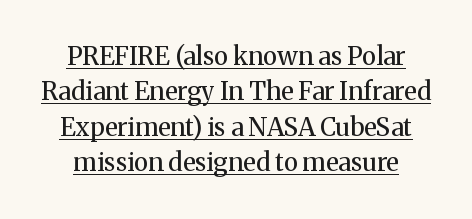
{"italic": "no", "bold": "no", "underline": "yes", "line_spacing": "normal", "line_spacing_ratio": 1.42, "letter_spacing": "normal", "letter_spacing_em": 0.0, "glyph_px": 25}
